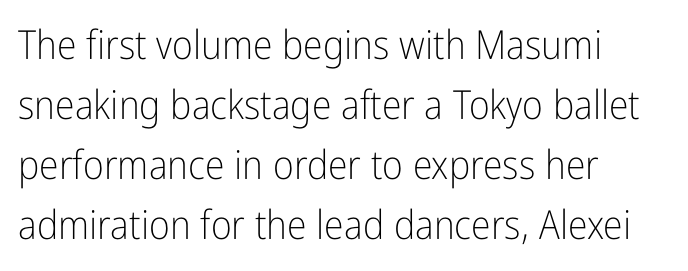
The image shows 40 px light, condensed sans-serif type, upright; set left-aligned, normal line spacing (1.5x), normal letter spacing, not underlined; low stroke contrast and a medium x-height.
